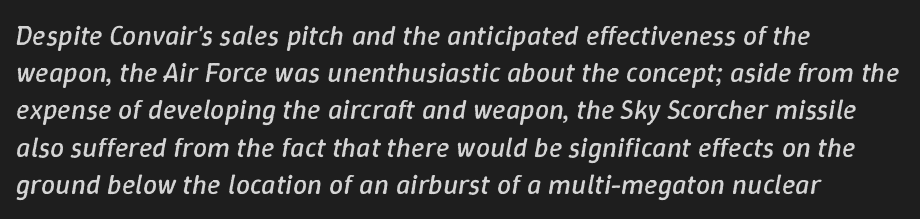
Q: Is the text bold? A: No.
Q: Is the text italic (slanted)? A: Yes, it leans right by about 9 degrees.
Q: Is the text underlined? A: No.
Q: How is the paragraph aligned? A: Left-aligned.
Q: Is the spacing between letters normal or unusually wide? A: Normal.
Q: Is the spacing between lines tight, normal or loose? A: Normal.
Q: Width (condensed, normal, or wide)? A: Normal.
Q: Stroke contrast? A: Low.
Q: x-height? A: Medium.
Q: Monospaced? A: No.
